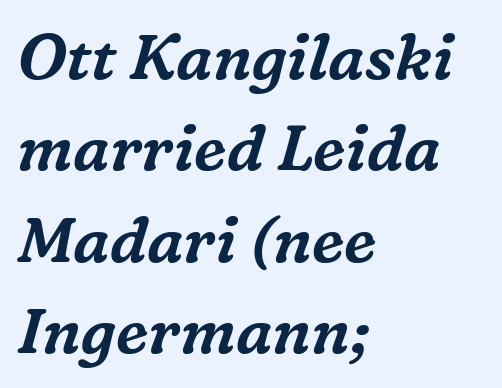
{"serif": "yes", "italic": "yes", "lean": "right", "slant_degrees": 16, "width": "normal", "stroke_contrast": "medium", "x_height": "medium", "monospaced": "no", "underline": "no", "align": "left", "line_spacing": "normal", "line_spacing_ratio": 1.45, "letter_spacing": "normal", "letter_spacing_em": 0.0, "glyph_px": 63}
